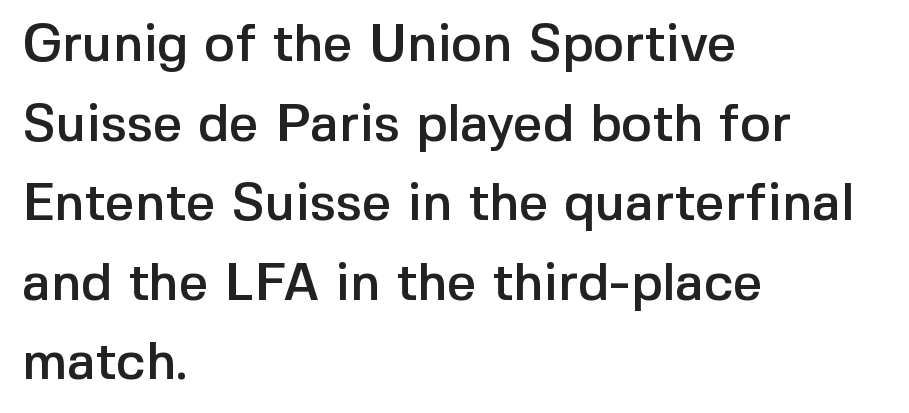
The image shows 52 px sans-serif type, upright; set left-aligned, normal line spacing (1.53x), normal letter spacing, not underlined; a medium x-height.
